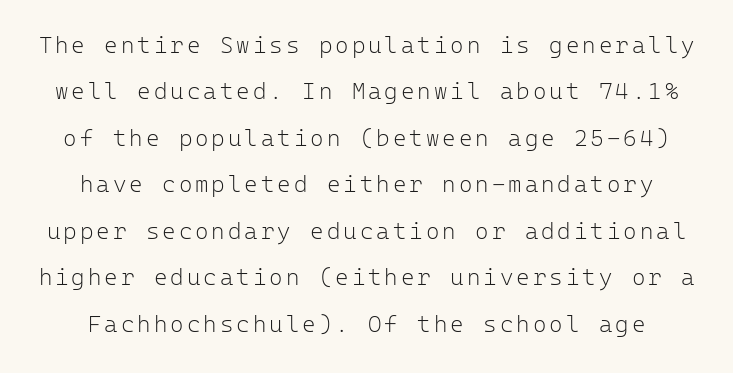
Leading: increased. This is not heavy type; no bold has been used. Tall strokes in this sample are plumb rather than angled. The strip under each line holds only bare page.
